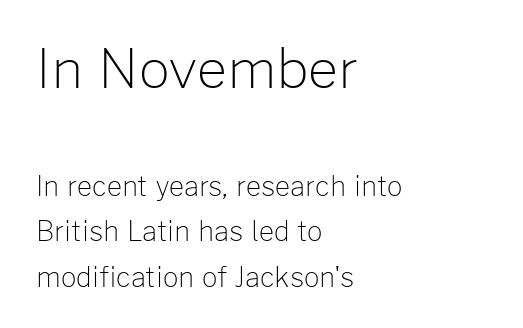
Type size steps down from the first block to the second. This rendering leaves character spacing at its baseline value. Unlike a traditional serif, this face leaves its strokes unadorned. Heaviness? Minimal to ordinary, like unemphasized prose.
